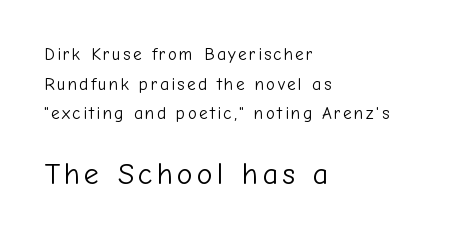
Is the stroke heavy? The answer is a plain regular-or-lighter. The specimen omits any rule beneath the text block's lines. Classification — sans serif. This is the regular roman posture of the typeface. Which margin do the lines hug? The left one — the right edge is uneven.
